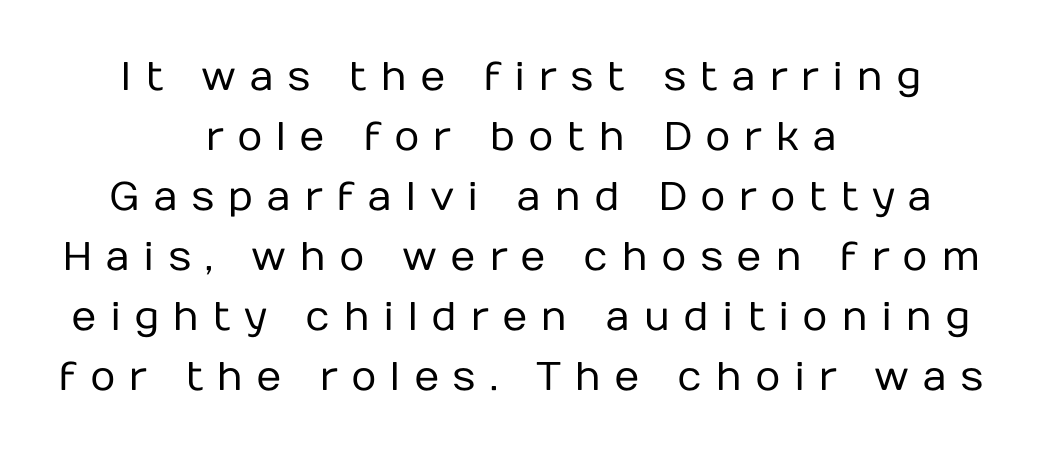
The image shows 40 px regular-weight sans-serif type, upright; set centered, normal line spacing (1.5x), unusually wide letter spacing (+0.32 em), not underlined; low stroke contrast and a medium x-height.
